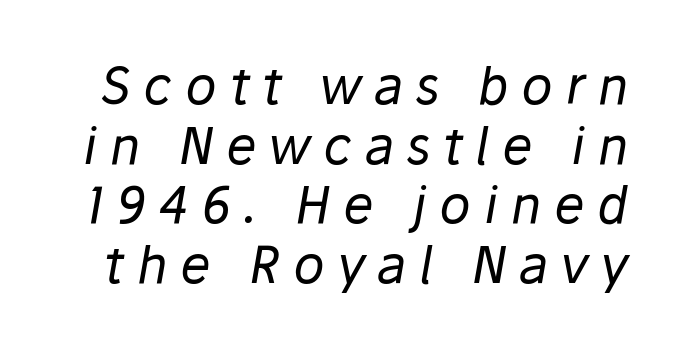
{"italic": "yes", "lean": "right", "slant_degrees": 10, "bold": "no", "weight": "regular", "width": "normal", "stroke_contrast": "low", "x_height": "medium", "monospaced": "no", "underline": "no", "line_spacing_ratio": 1.17, "letter_spacing": "wide", "letter_spacing_em": 0.25, "glyph_px": 51}
